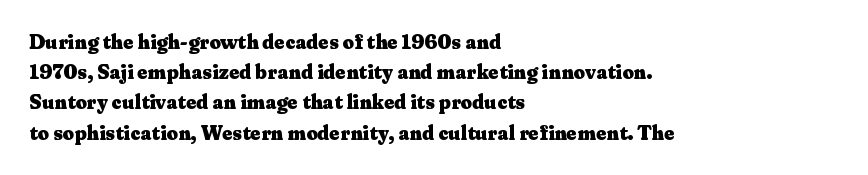
The image shows 20 px bold type, upright; set left-aligned, normal line spacing (1.51x), normal letter spacing, not underlined.
